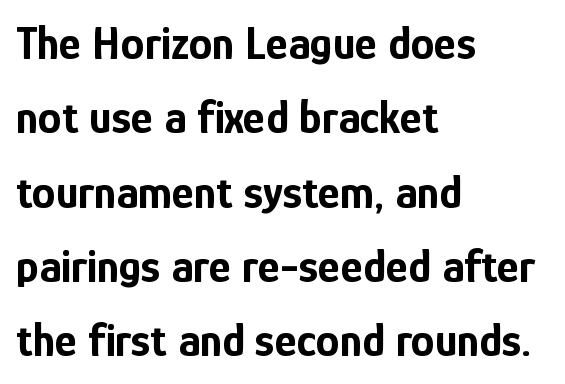
Only glyphs here, with clear space below each row. Classification — sans serif. Leading: standard. Does the lettering tilt? It doesn't — this is upright. Is this a fixed-width face? No — the glyphs have proportional, varying widths. Left-aligned paragraph, ragged on the right.
